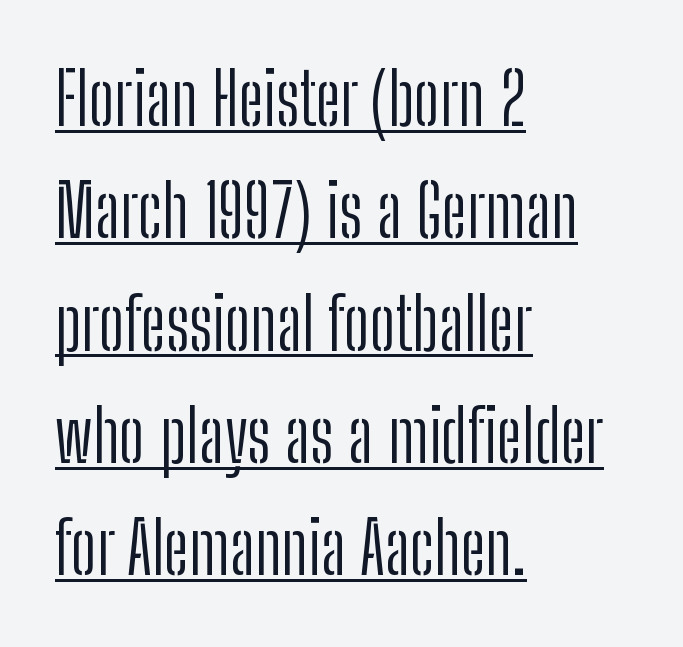
Q: Is the text bold? A: No.
Q: Is the text italic (slanted)? A: No, it is upright.
Q: Is the typeface a serif or a sans-serif typeface? A: Sans-serif.
Q: Is the text underlined? A: Yes.
Q: How is the paragraph aligned? A: Left-aligned.
Q: Is the spacing between letters normal or unusually wide? A: Normal.
Q: Is the spacing between lines tight, normal or loose? A: Normal.
Q: Width (condensed, normal, or wide)? A: Condensed.
Q: Stroke contrast? A: Low.
Q: x-height? A: Medium.
Q: Monospaced? A: No.
